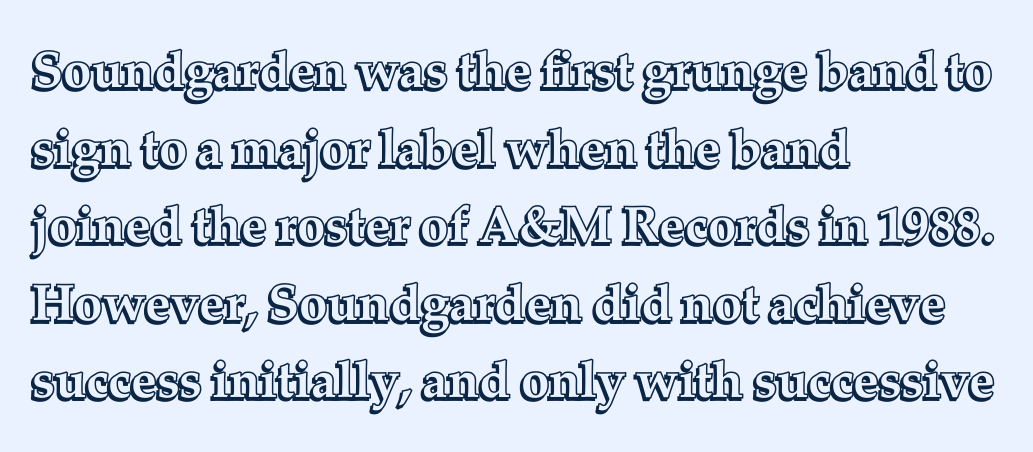
{"italic": "no", "width": "normal", "x_height": "medium", "monospaced": "no", "underline": "no", "align": "left", "line_spacing": "normal", "line_spacing_ratio": 1.52, "letter_spacing": "normal", "letter_spacing_em": 0.0, "glyph_px": 51}
